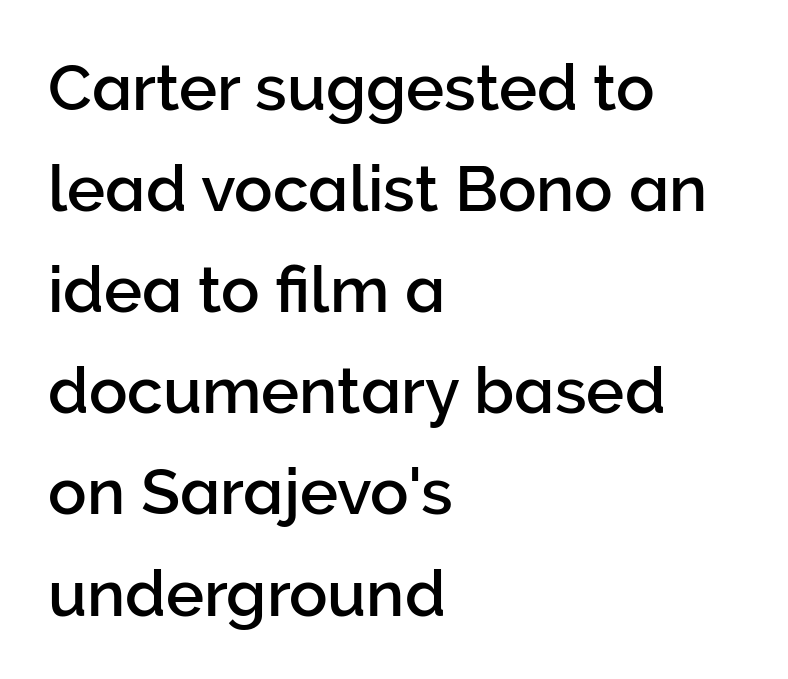
The image shows 64 px sans-serif type, upright; set left-aligned, normal line spacing (1.58x), normal letter spacing, not underlined; low stroke contrast and a medium x-height.
